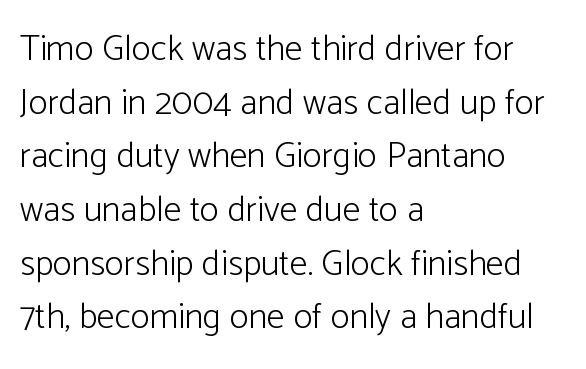
Stroke thickness stays within the range of a standard reading face or lighter. The letters sit at their default tracking, neither squeezed nor spread. The paragraph has a hard left edge and a soft right edge. The type family on display is of the sans-serif kind.
